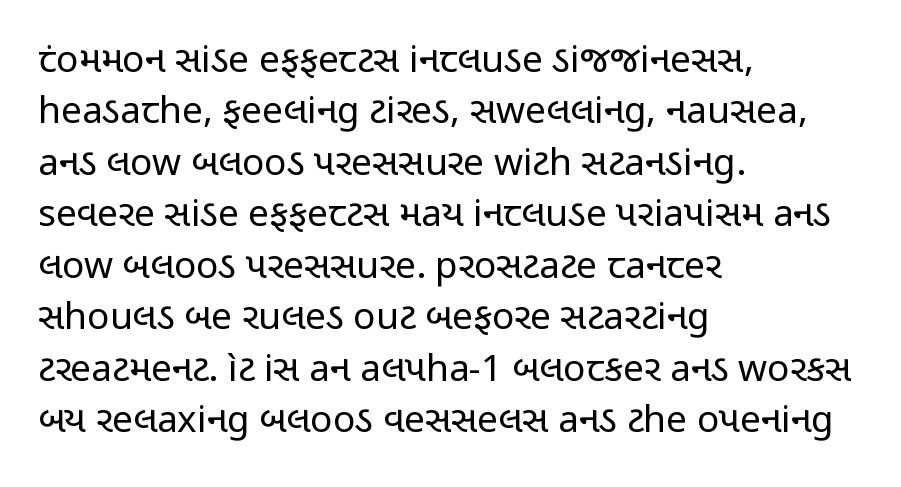
The image shows 37 px regular-weight, condensed sans-serif type, upright; set left-aligned, normal line spacing (1.39x), normal letter spacing, not underlined; low stroke contrast and a medium x-height.
